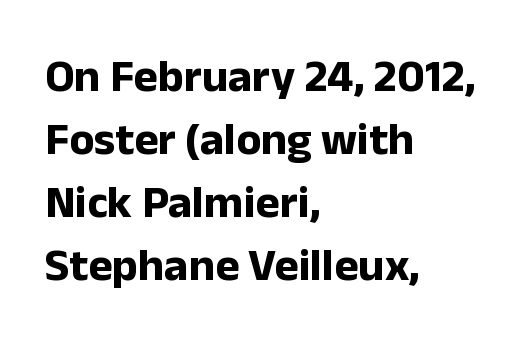
{"serif": "no", "italic": "no", "bold": "yes", "weight": "bold", "width": "normal", "stroke_contrast": "low", "x_height": "medium", "monospaced": "no", "underline": "no", "align": "left", "line_spacing": "normal", "line_spacing_ratio": 1.37, "letter_spacing": "normal", "letter_spacing_em": 0.0, "glyph_px": 46}
